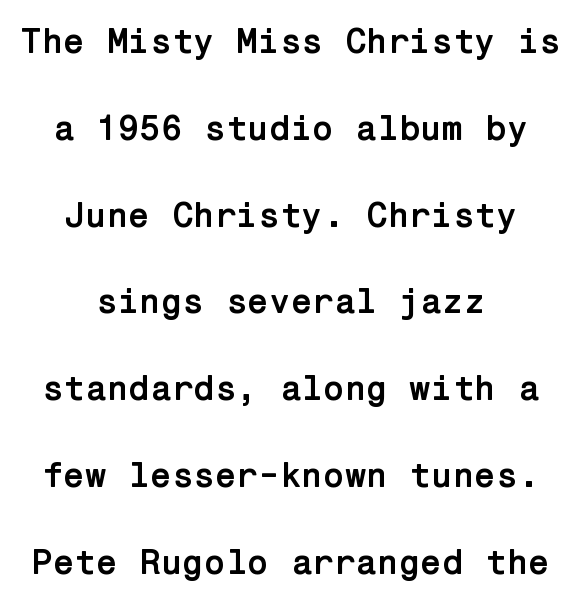
The image shows 35 px semibold sans-serif type, upright; set centered, loose line spacing (2.48x), normal letter spacing, not underlined; low stroke contrast and a medium x-height.
